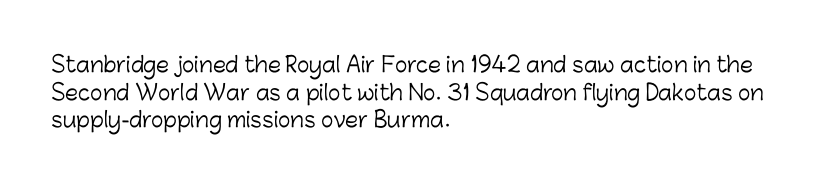
Q: Is the text bold? A: No.
Q: Is the text italic (slanted)? A: No, it is upright.
Q: Is the text underlined? A: No.
Q: How is the paragraph aligned? A: Left-aligned.
Q: Is the spacing between letters normal or unusually wide? A: Normal.
Q: Is the spacing between lines tight, normal or loose? A: Normal.
